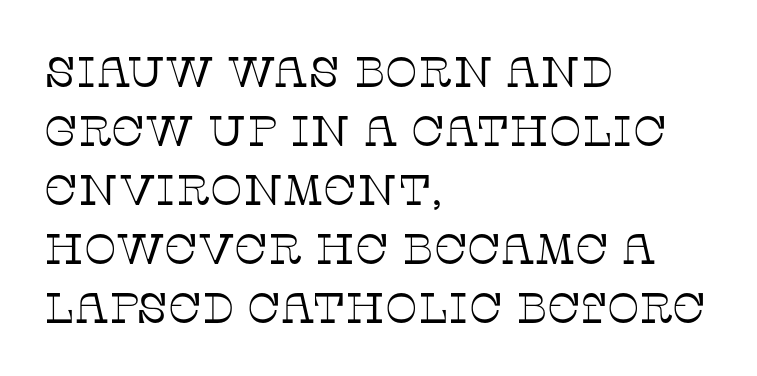
{"serif": "yes", "italic": "no", "bold": "no", "weight": "thin", "width": "normal", "stroke_contrast": "low", "x_height": "large", "monospaced": "no", "underline": "no", "align": "left", "line_spacing": "normal", "line_spacing_ratio": 1.37, "letter_spacing": "normal", "letter_spacing_em": 0.0, "glyph_px": 43}
